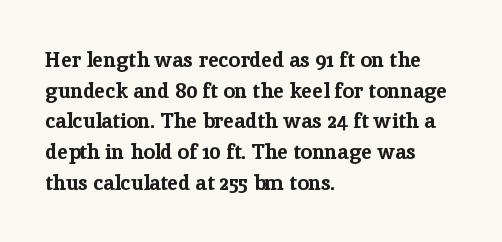
Q: Is the text bold? A: Yes.
Q: Is the text italic (slanted)? A: No, it is upright.
Q: Is the text underlined? A: No.
Q: How is the paragraph aligned? A: Left-aligned.
Q: Is the spacing between letters normal or unusually wide? A: Normal.
Q: Is the spacing between lines tight, normal or loose? A: Normal.
